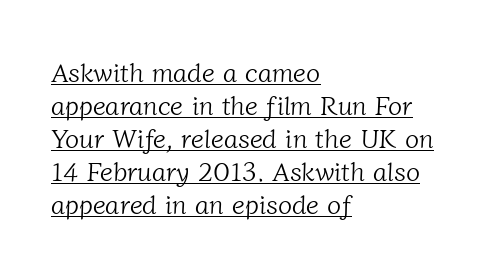
The image shows 26 px text type; set left-aligned, normal line spacing (1.27x), normal letter spacing, underlined.
